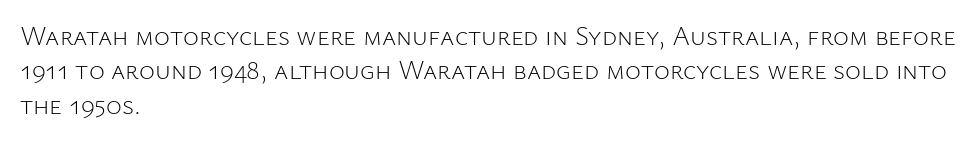
The letterforms sit at book weight or below. Honestly, the letter spacing is just normal — you wouldn't notice it. The type sits square on the baseline with zero lean. Unmarked baselines from the first word to the last. The text block is weighted toward the left margin, trailing off unevenly rightward. The designer left line spacing at the default.
